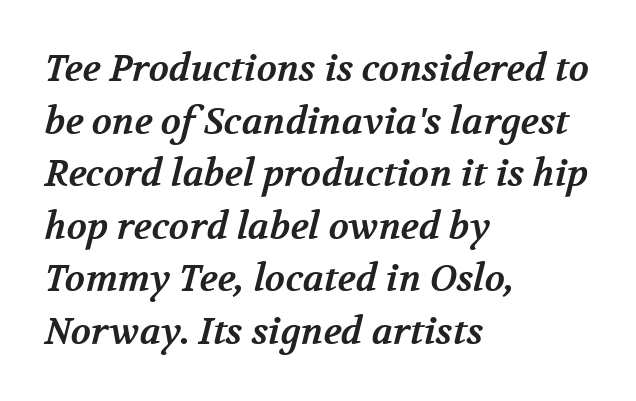
Q: Is the text bold? A: Yes.
Q: Is the typeface a serif or a sans-serif typeface? A: Serif.
Q: Is the text underlined? A: No.
Q: How is the paragraph aligned? A: Left-aligned.
Q: Is the spacing between letters normal or unusually wide? A: Normal.
Q: Is the spacing between lines tight, normal or loose? A: Normal.
Q: Width (condensed, normal, or wide)? A: Normal.
Q: Stroke contrast? A: Medium.
Q: x-height? A: Medium.
Q: Monospaced? A: No.
